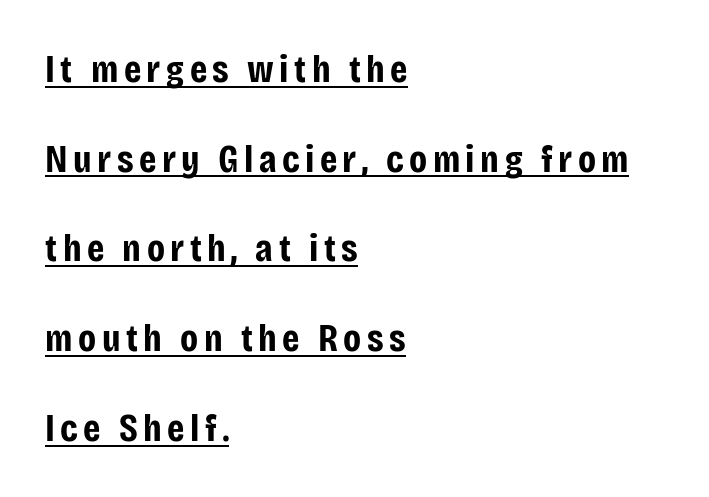
Q: Is the text bold? A: Yes.
Q: Is the text italic (slanted)? A: No, it is upright.
Q: Is the typeface a serif or a sans-serif typeface? A: Sans-serif.
Q: Is the text underlined? A: Yes.
Q: How is the paragraph aligned? A: Left-aligned.
Q: Is the spacing between lines tight, normal or loose? A: Loose.
Q: Width (condensed, normal, or wide)? A: Condensed.
Q: Stroke contrast? A: Low.
Q: x-height? A: Large.
Q: Monospaced? A: No.
